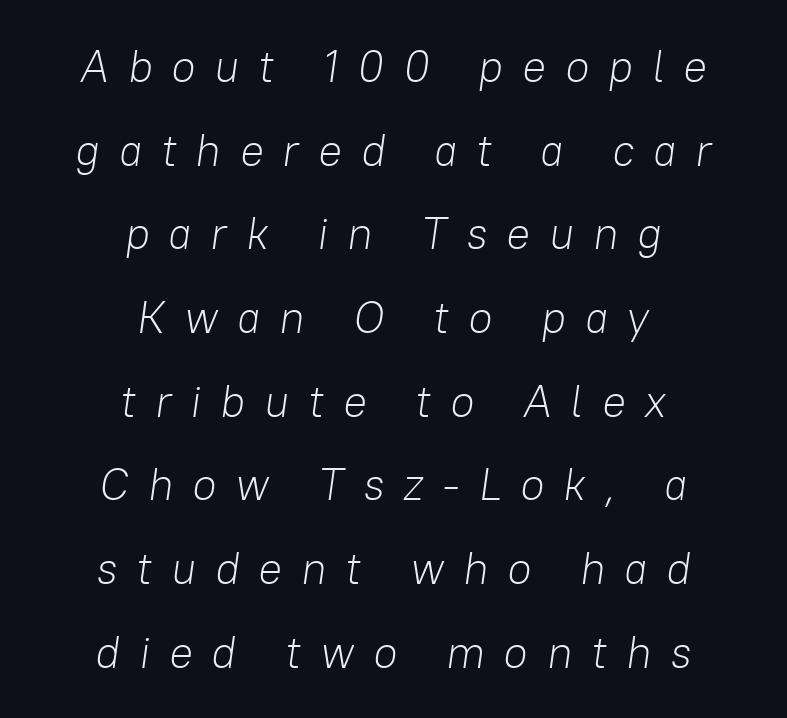
Q: Is the text bold? A: No.
Q: Is the text italic (slanted)? A: Yes, it leans right by about 8 degrees.
Q: Is the text underlined? A: No.
Q: How is the paragraph aligned? A: Centered.
Q: Is the spacing between letters normal or unusually wide? A: Unusually wide.
Q: Width (condensed, normal, or wide)? A: Normal.
Q: Stroke contrast? A: Low.
Q: x-height? A: Medium.
Q: Monospaced? A: No.
